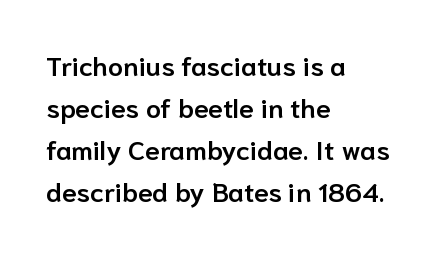
Successive baselines arrive at the customary interval. These lines stack with their left ends in a neat column. Italic? Not at all — the glyphs are vertical. The tracking reads as untouched default to a designer's eye.
